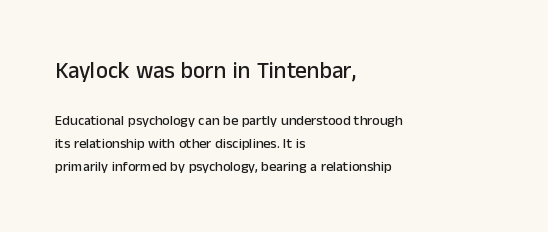
The image shows 23 px text type, upright; set left-aligned, normal line spacing (1.63x), normal letter spacing, not underlined; the first (top) block is 1.64x larger.
